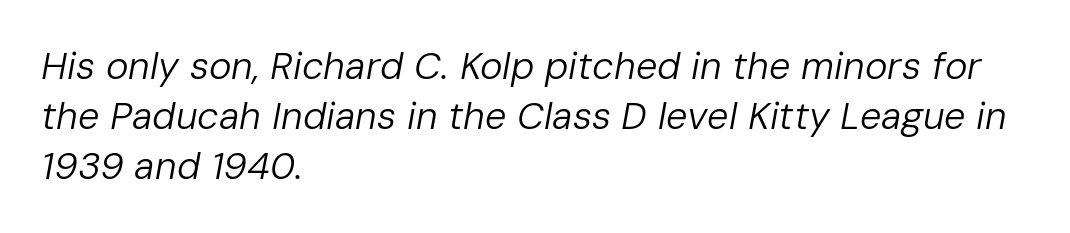
Q: Is the text bold? A: No.
Q: Is the text italic (slanted)? A: Yes, it leans right by about 10 degrees.
Q: Is the text underlined? A: No.
Q: How is the paragraph aligned? A: Left-aligned.
Q: Is the spacing between letters normal or unusually wide? A: Normal.
Q: Is the spacing between lines tight, normal or loose? A: Normal.
Q: Width (condensed, normal, or wide)? A: Normal.
Q: Stroke contrast? A: Low.
Q: x-height? A: Medium.
Q: Monospaced? A: No.
